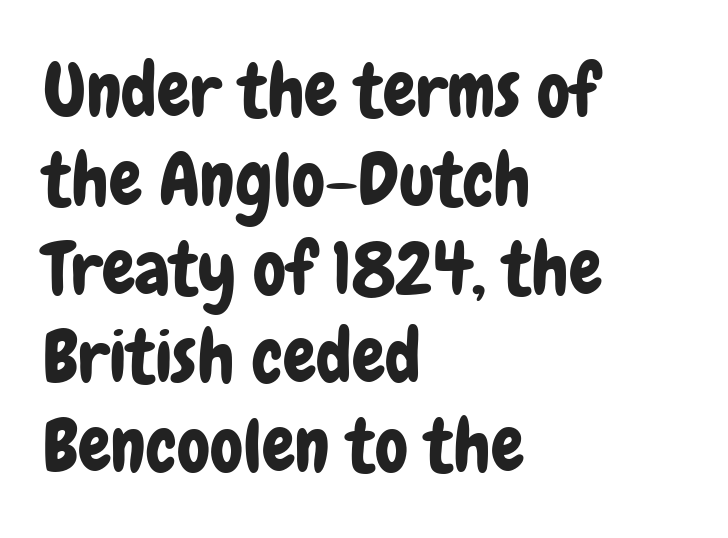
Font category for this specimen: sans-serif. The rendering uses natural spacing where letterforms have individual widths. Each line starts at the same left margin while the right side varies. Rendered with straight, roman letterforms.
